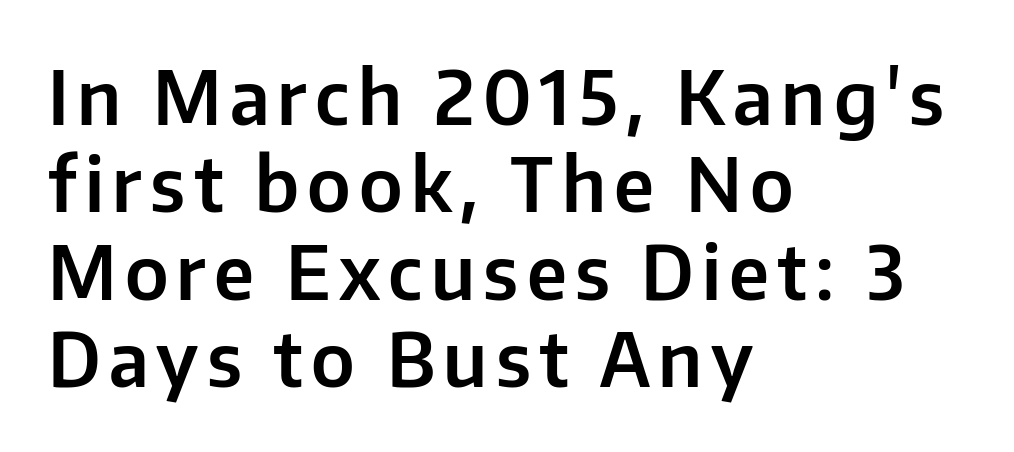
The image shows 74 px sans-serif type, upright; set left-aligned, line spacing 1.18x, not underlined; low stroke contrast and a medium x-height.
